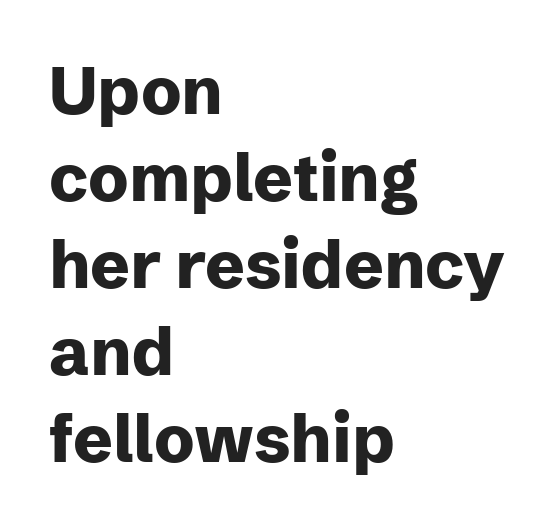
{"serif": "no", "italic": "no", "bold": "yes", "weight": "heavy", "width": "normal", "stroke_contrast": "low", "x_height": "medium", "monospaced": "no", "underline": "no", "align": "left", "line_spacing": "normal", "line_spacing_ratio": 1.32, "letter_spacing": "normal", "letter_spacing_em": 0.0, "glyph_px": 66}
